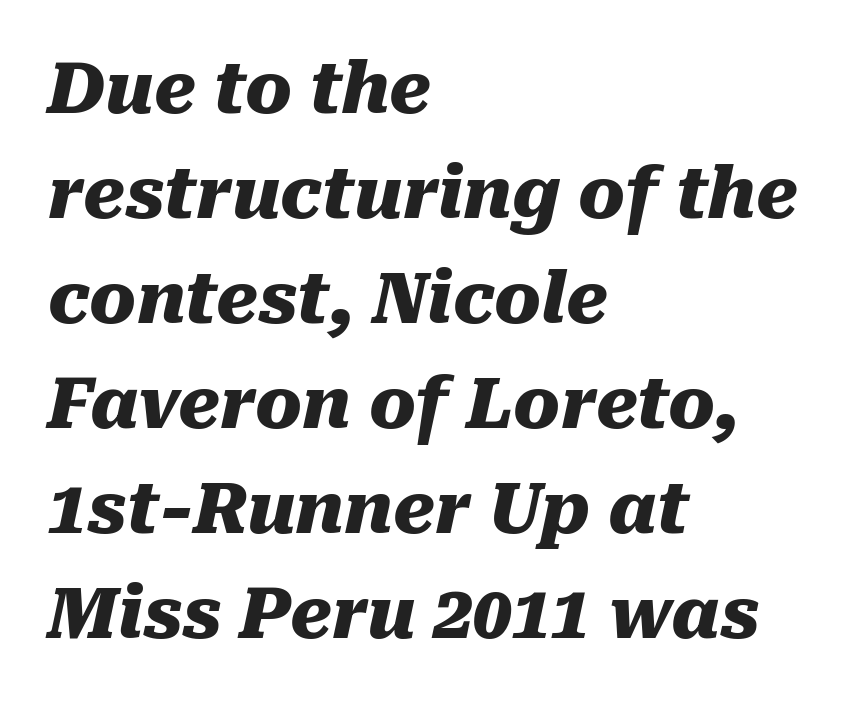
The sample has been set heavy, in full bold. Where is the straight margin? On the left. Descender tails drop into unmarked territory. This is oblique type, the kind used for emphasis or titles.
